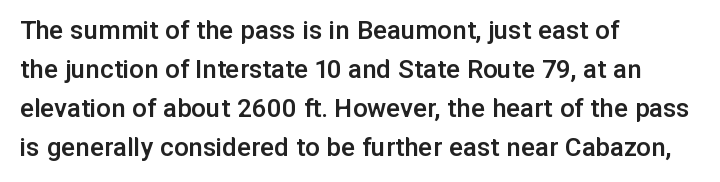
Q: Is the text bold? A: Semi-bold.
Q: Is the text italic (slanted)? A: No, it is upright.
Q: Is the typeface a serif or a sans-serif typeface? A: Sans-serif.
Q: Is the text underlined? A: No.
Q: How is the paragraph aligned? A: Left-aligned.
Q: Is the spacing between letters normal or unusually wide? A: Normal.
Q: Is the spacing between lines tight, normal or loose? A: Normal.
Q: Width (condensed, normal, or wide)? A: Normal.
Q: Stroke contrast? A: Low.
Q: x-height? A: Medium.
Q: Monospaced? A: No.
